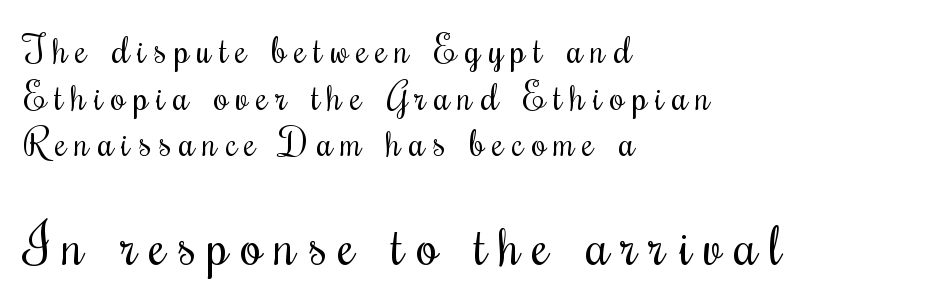
Q: Is the text bold? A: No.
Q: Is the text italic (slanted)? A: Yes.
Q: Is the typeface a serif or a sans-serif typeface? A: Serif.
Q: Is the text underlined? A: No.
Q: How is the paragraph aligned? A: Left-aligned.
Q: Is the spacing between letters normal or unusually wide? A: Unusually wide.
Q: Is the spacing between lines tight, normal or loose? A: Normal.
Q: Which block of text is set in a larger size, the first (top) or the second (bottom)? A: The second (bottom) one.
Q: Width (condensed, normal, or wide)? A: Condensed.
Q: Stroke contrast? A: Medium.
Q: x-height? A: Small.
Q: Monospaced? A: No.
